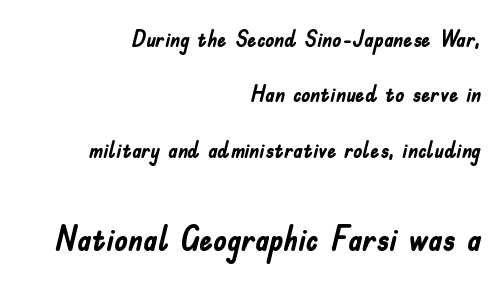
Q: Is the text bold? A: Yes.
Q: Is the text italic (slanted)? A: Yes.
Q: Is the typeface a serif or a sans-serif typeface? A: Sans-serif.
Q: Is the text underlined? A: No.
Q: How is the paragraph aligned? A: Right-aligned.
Q: Is the spacing between letters normal or unusually wide? A: Normal.
Q: Is the spacing between lines tight, normal or loose? A: Loose.
Q: Which block of text is set in a larger size, the first (top) or the second (bottom)? A: The second (bottom) one.
Q: Width (condensed, normal, or wide)? A: Condensed.
Q: Stroke contrast? A: Low.
Q: x-height? A: Small.
Q: Monospaced? A: No.
